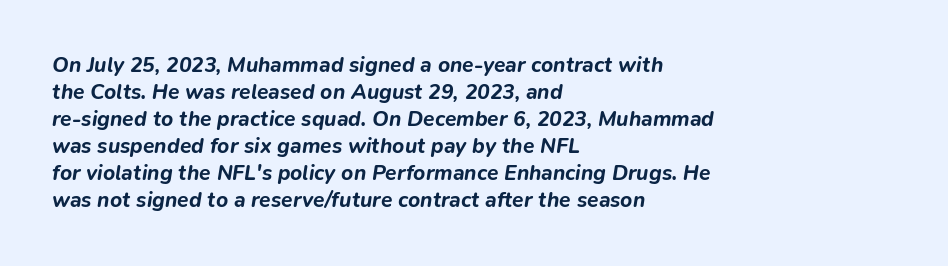
{"italic": "yes", "lean": "right", "slant_degrees": 9, "bold": "yes", "underline": "no", "align": "left", "line_spacing": "normal", "line_spacing_ratio": 1.29, "letter_spacing": "normal", "letter_spacing_em": 0.0, "glyph_px": 21}
